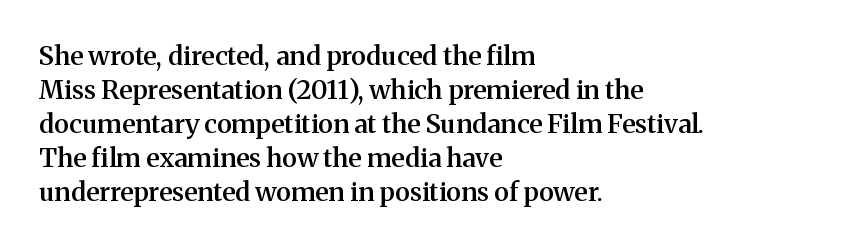
The image shows 26 px text type, upright; set left-aligned, normal line spacing (1.31x), normal letter spacing, not underlined.
